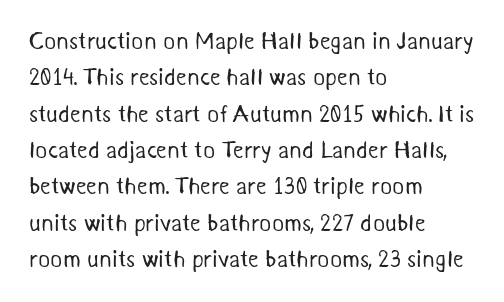
The image shows 23 px text type; set left-aligned, normal line spacing (1.58x), normal letter spacing, not underlined.
